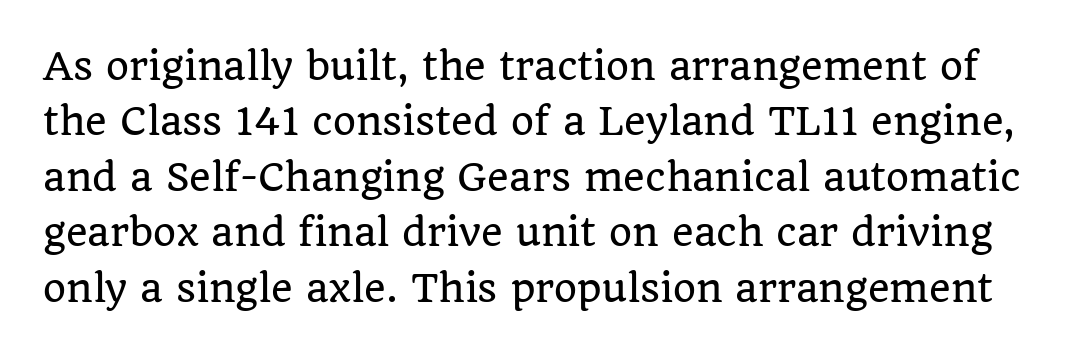
Q: Is the text italic (slanted)? A: No, it is upright.
Q: Is the typeface a serif or a sans-serif typeface? A: Serif.
Q: Is the text underlined? A: No.
Q: Is the spacing between letters normal or unusually wide? A: Normal.
Q: Is the spacing between lines tight, normal or loose? A: Normal.
Q: Width (condensed, normal, or wide)? A: Normal.
Q: Stroke contrast? A: Low.
Q: x-height? A: Large.
Q: Monospaced? A: No.
